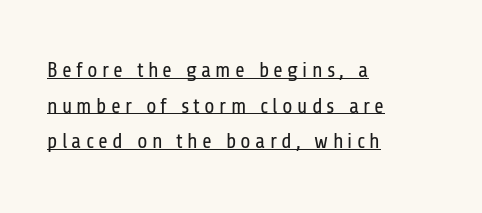
Honestly, the letter spacing is so wide it's the main thing you notice. One-word summary of the alignment: left. Style check: upright. Beneath each row of characters lies a ruled line. Notice how descenders clear the ascenders below comfortably — that's standard leading.
